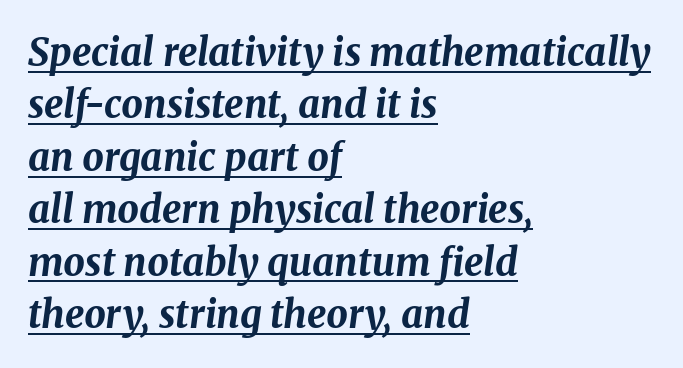
Is the block centered? No — it sits flush against the left margin. Letter spacing: default. A dark, heavy texture on the line: the type is bold. The letters are slanted; this is an italic face.
